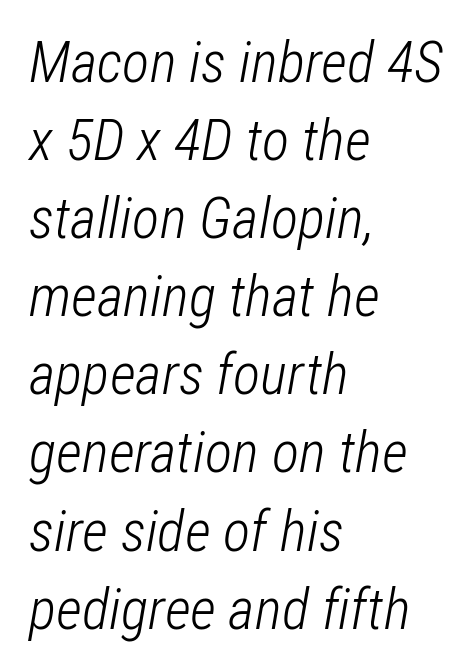
{"italic": "yes", "lean": "right", "slant_degrees": 12, "bold": "no", "weight": "light", "width": "condensed", "stroke_contrast": "low", "x_height": "medium", "monospaced": "no", "underline": "no", "align": "left", "line_spacing": "normal", "line_spacing_ratio": 1.37, "letter_spacing": "normal", "letter_spacing_em": 0.0, "glyph_px": 57}
